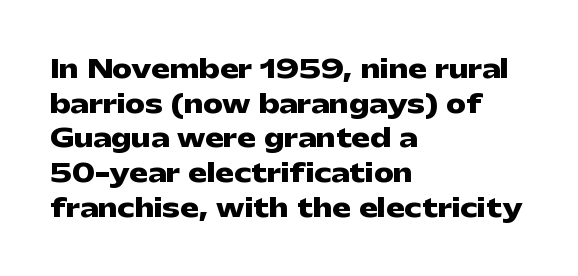
The type sits square on the baseline with zero lean. Summary of weight: heavy, a full bold. Rule under the text: the space is simply empty. Is the letter spacing exaggerated? No — it looks like the ordinary default.
